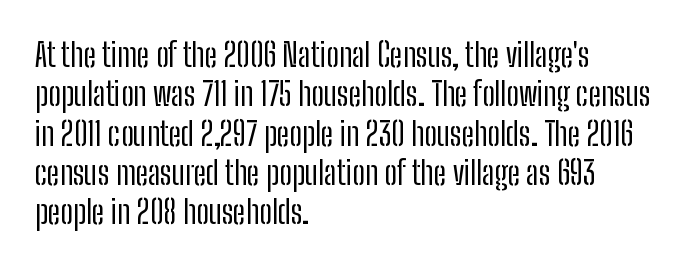
Q: Is the text bold? A: No.
Q: Is the text italic (slanted)? A: No, it is upright.
Q: Is the typeface a serif or a sans-serif typeface? A: Sans-serif.
Q: Is the text underlined? A: No.
Q: How is the paragraph aligned? A: Left-aligned.
Q: Is the spacing between letters normal or unusually wide? A: Normal.
Q: Width (condensed, normal, or wide)? A: Condensed.
Q: Stroke contrast? A: Low.
Q: x-height? A: Medium.
Q: Monospaced? A: No.
